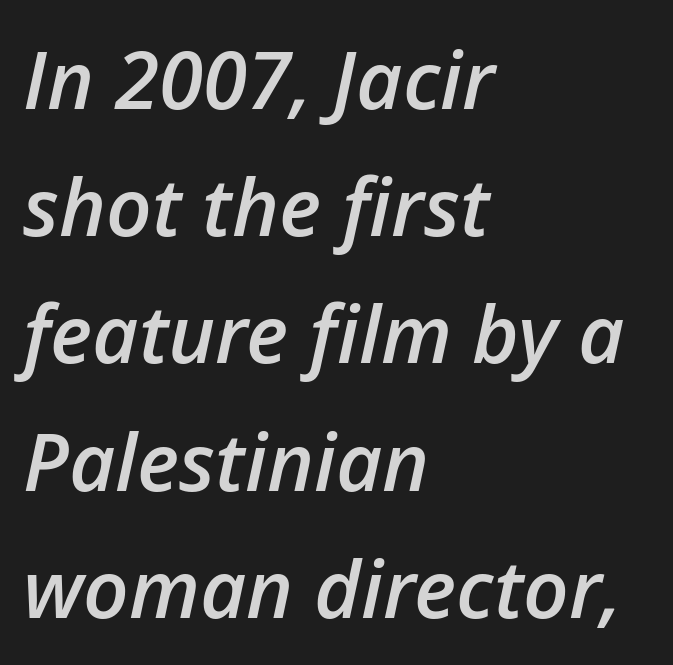
The image shows 80 px semibold type, italic (leaning right); set left-aligned, normal line spacing (1.59x), normal letter spacing, not underlined; low stroke contrast and a medium x-height.
